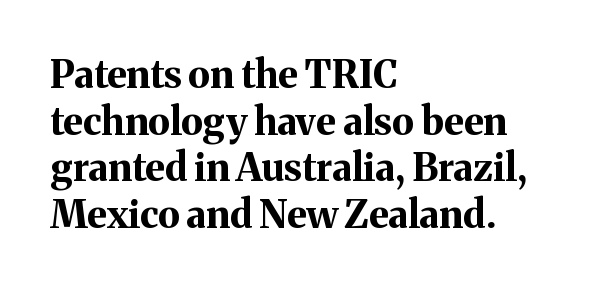
Q: Is the text bold? A: Yes.
Q: Is the text italic (slanted)? A: No, it is upright.
Q: Is the typeface a serif or a sans-serif typeface? A: Serif.
Q: Is the text underlined? A: No.
Q: How is the paragraph aligned? A: Left-aligned.
Q: Is the spacing between letters normal or unusually wide? A: Normal.
Q: Width (condensed, normal, or wide)? A: Normal.
Q: Stroke contrast? A: Medium.
Q: x-height? A: Medium.
Q: Monospaced? A: No.
